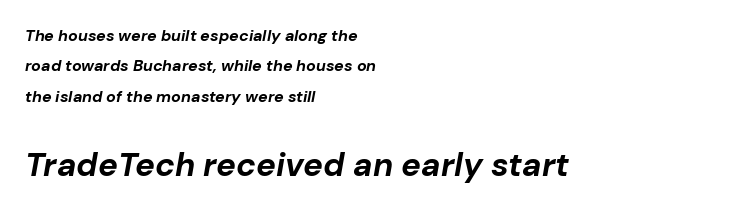
Every letter is thick-stroked: bold, no question. Slanted lettering throughout. In CSS terms this would be text-align: left. Note the varied advance widths — an 'i' is clearly narrower than an 'm'. Tracking value appears to be zero — textbook default spacing. The foot of each line stays bare and open.
